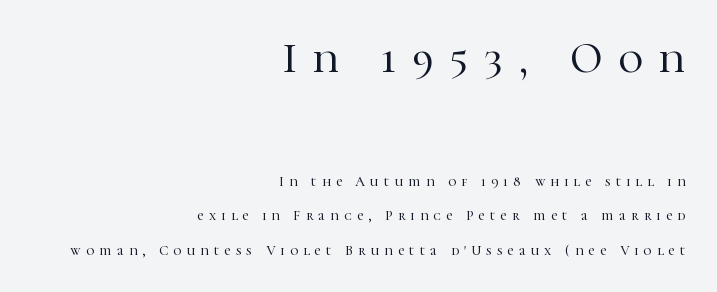
The image shows 43 px serif type, upright; set right-aligned, loose line spacing (2.47x), unusually wide letter spacing (+0.37 em), not underlined; the first (top) block is 3.07x larger; high stroke contrast and a medium x-height.
